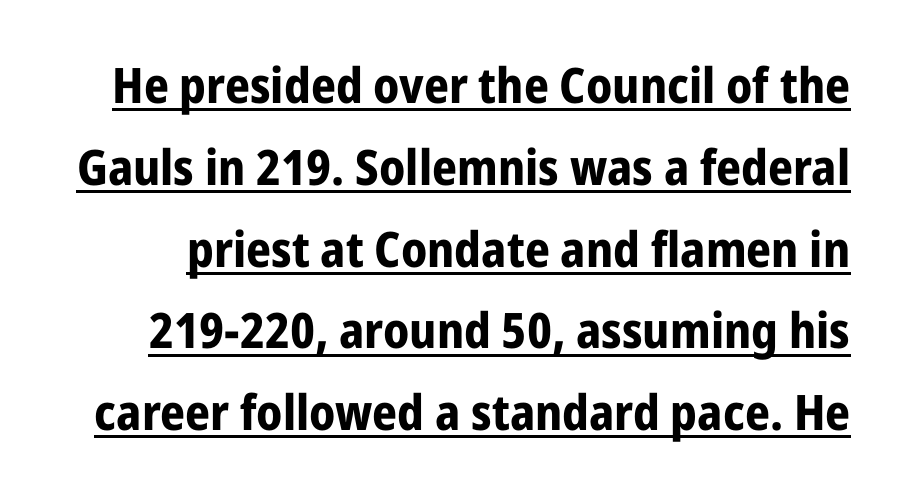
{"serif": "no", "italic": "no", "bold": "yes", "weight": "bold", "width": "condensed", "stroke_contrast": "low", "x_height": "medium", "monospaced": "no", "underline": "yes", "line_spacing": "normal", "line_spacing_ratio": 1.67, "letter_spacing": "normal", "letter_spacing_em": 0.0, "glyph_px": 49}
